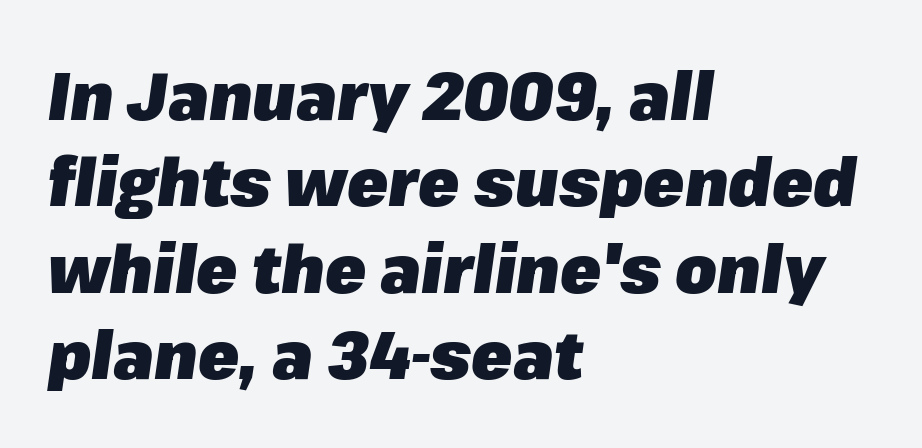
The image shows 67 px heavy type, italic (leaning right); set left-aligned, normal line spacing (1.29x), normal letter spacing, not underlined; low stroke contrast and a medium x-height.
